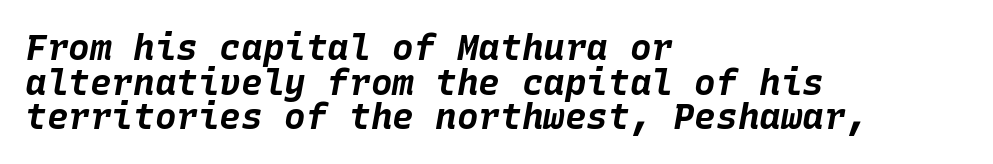
{"italic": "yes", "lean": "right", "slant_degrees": 10, "bold": "yes", "weight": "bold", "width": "normal", "stroke_contrast": "low", "x_height": "large", "monospaced": "yes", "underline": "no", "align": "left", "line_spacing": "tight", "line_spacing_ratio": 0.96, "letter_spacing": "normal", "letter_spacing_em": 0.0, "glyph_px": 36}
